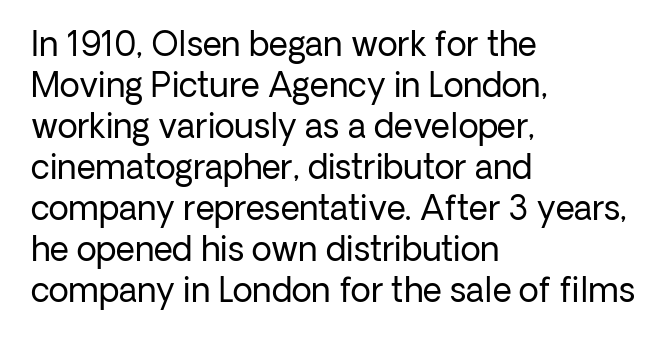
The image shows 33 px regular-weight sans-serif type, upright; set left-aligned, line spacing 1.24x, normal letter spacing, not underlined; low stroke contrast and a medium x-height.
